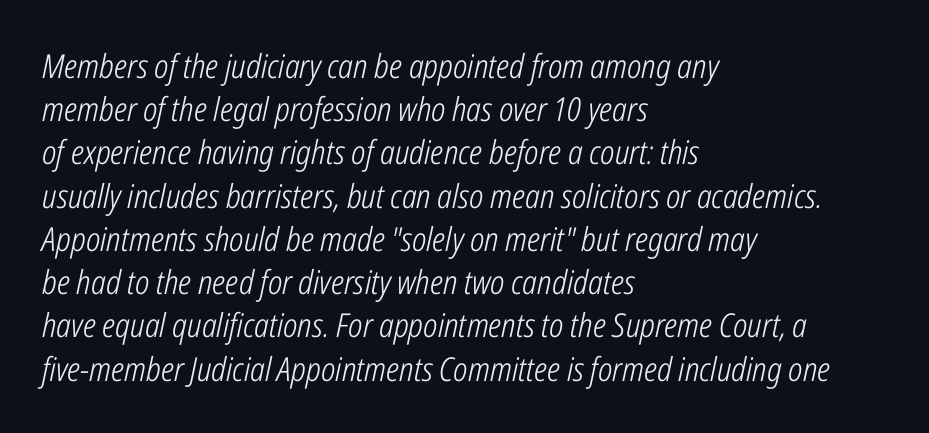
The image shows 33 px light, condensed type, italic (leaning right); set left-aligned, normal line spacing (1.31x), normal letter spacing, not underlined; low stroke contrast and a medium x-height.
